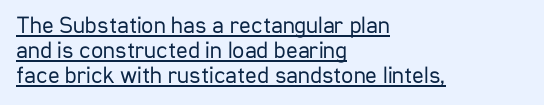
Q: Is the text bold? A: No.
Q: Is the text italic (slanted)? A: No, it is upright.
Q: Is the text underlined? A: Yes.
Q: How is the paragraph aligned? A: Left-aligned.
Q: Is the spacing between letters normal or unusually wide? A: Normal.
Q: Is the spacing between lines tight, normal or loose? A: Tight.
